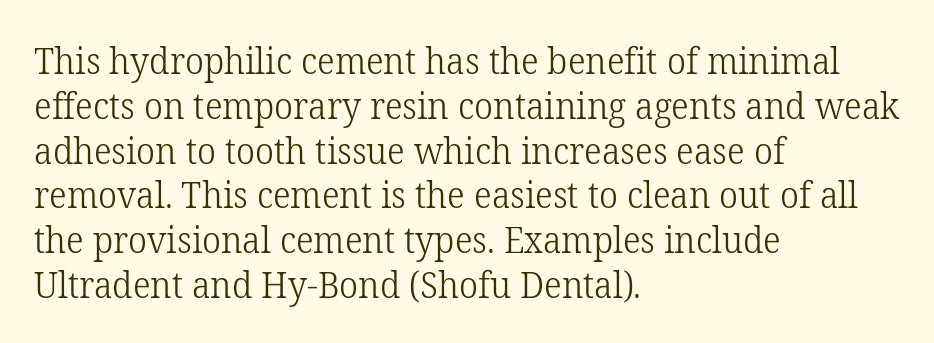
The image shows 37 px light serif type, upright; set left-aligned, line spacing 1.21x, normal letter spacing, not underlined; low stroke contrast and a medium x-height.
